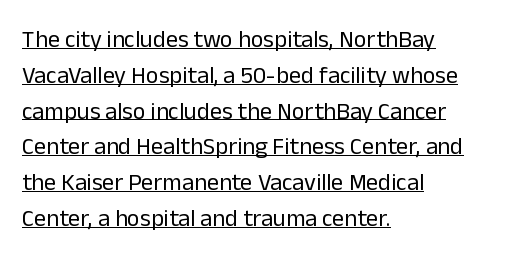
The space between consecutive lines is moderate. Typeset ragged right — the left edge is the straight one. It's the straight-up-and-down kind of type. There is no visible air inserted between adjacent glyphs.
